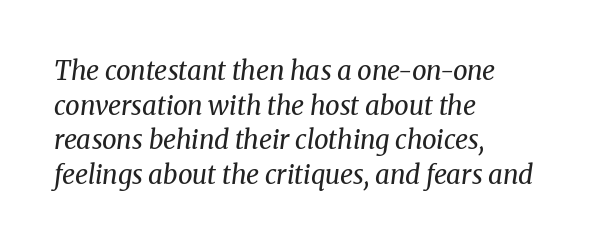
Q: Is the text bold? A: No.
Q: Is the text italic (slanted)? A: Yes, it leans right by about 8 degrees.
Q: Is the text underlined? A: No.
Q: How is the paragraph aligned? A: Left-aligned.
Q: Is the spacing between letters normal or unusually wide? A: Normal.
Q: Is the spacing between lines tight, normal or loose? A: Normal.
